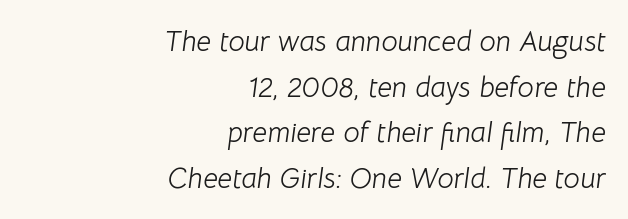
Varying glyph widths throughout — classic text-font behaviour. Short note: letters normally spaced. The strokes carry an ordinary text weight at most. The passage shown stacks its lines at a standard gap.
